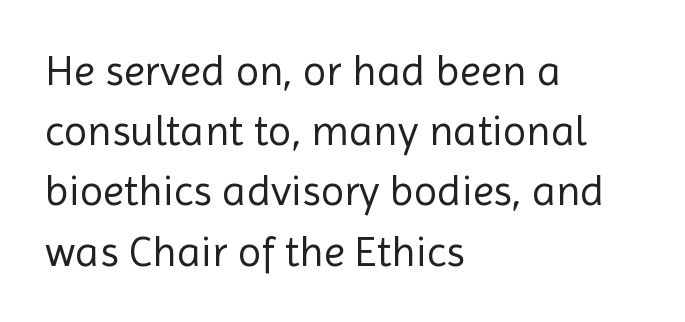
{"serif": "no", "italic": "no", "bold": "no", "weight": "regular", "width": "normal", "x_height": "medium", "monospaced": "no", "underline": "no", "align": "left", "line_spacing": "normal", "line_spacing_ratio": 1.4, "letter_spacing": "normal", "letter_spacing_em": 0.0, "glyph_px": 43}
